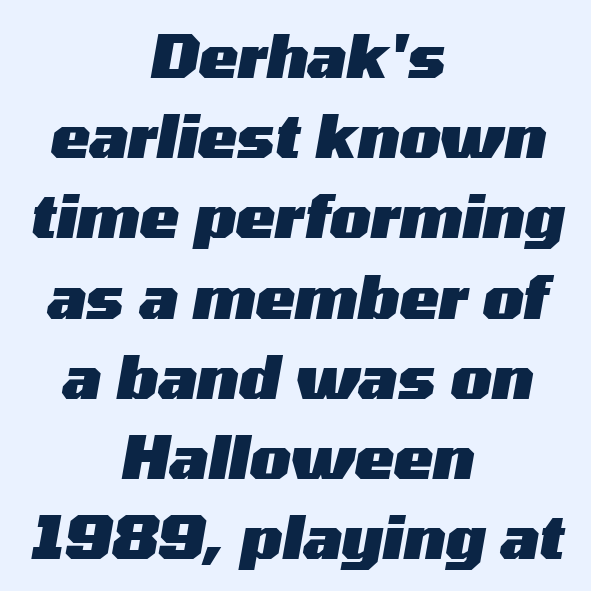
The image shows 59 px heavy, wide type, italic (leaning right); set centered, normal line spacing (1.36x), normal letter spacing, not underlined; medium stroke contrast and a medium x-height.
